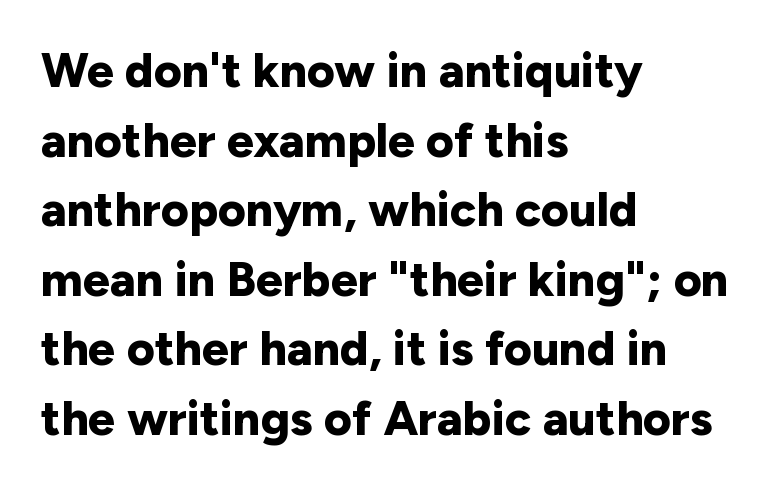
{"serif": "no", "italic": "no", "bold": "yes", "weight": "bold", "width": "normal", "stroke_contrast": "low", "x_height": "medium", "monospaced": "no", "underline": "no", "align": "left", "line_spacing": "normal", "line_spacing_ratio": 1.45, "letter_spacing": "normal", "letter_spacing_em": 0.0, "glyph_px": 48}
